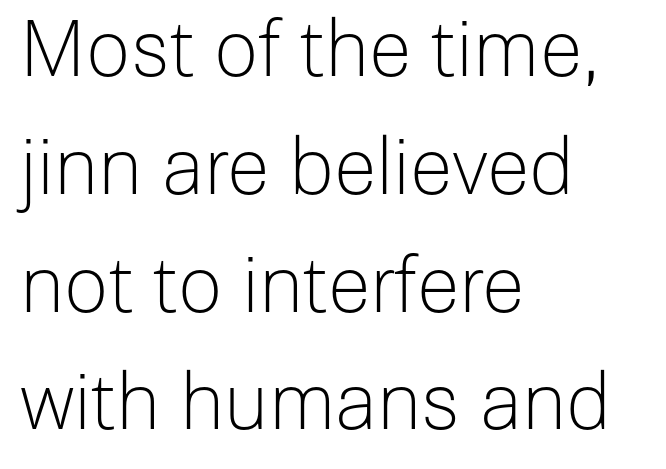
{"serif": "no", "italic": "no", "bold": "no", "weight": "light", "width": "normal", "stroke_contrast": "low", "x_height": "medium", "monospaced": "no", "underline": "no", "align": "left", "line_spacing": "normal", "line_spacing_ratio": 1.51, "letter_spacing": "normal", "letter_spacing_em": 0.0, "glyph_px": 78}
